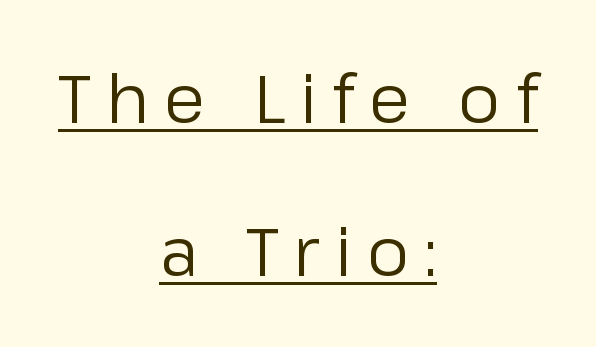
The compositor balanced each line on the midline. This is underlined copy, the kind a proofreader might mark for attention. The face used here is a sans, in the tradition of grotesques and geometrics. This is not heavy type; no bold has been used. These lines are rendered in a variable-pitch font.
